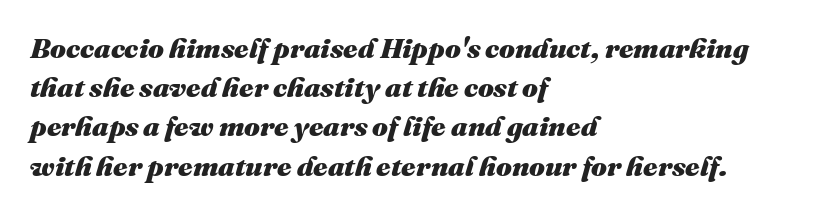
Q: Is the text bold? A: Yes.
Q: Is the text italic (slanted)? A: Yes, it leans right by about 16 degrees.
Q: Is the text underlined? A: No.
Q: How is the paragraph aligned? A: Left-aligned.
Q: Is the spacing between letters normal or unusually wide? A: Normal.
Q: Is the spacing between lines tight, normal or loose? A: Normal.
Q: Width (condensed, normal, or wide)? A: Normal.
Q: Stroke contrast? A: Medium.
Q: x-height? A: Medium.
Q: Monospaced? A: No.
